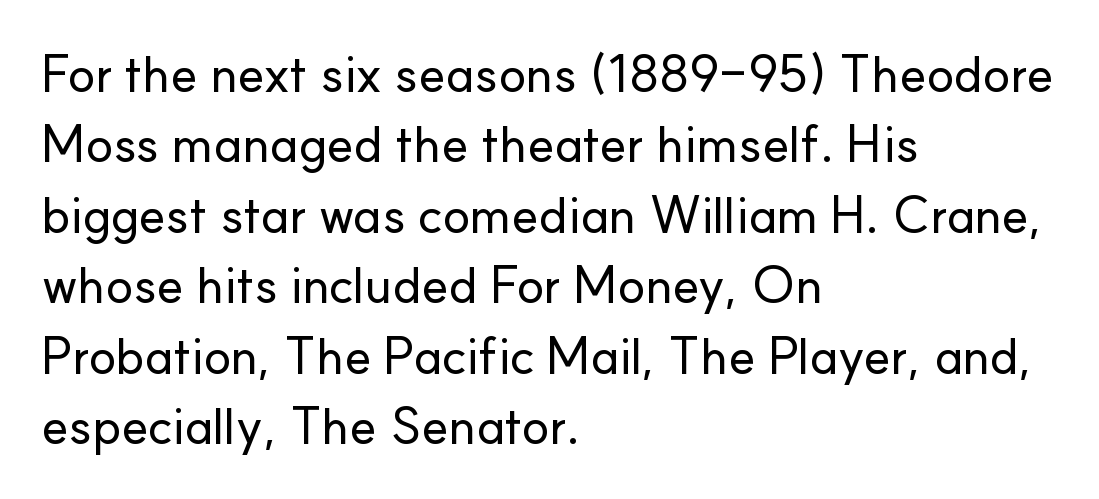
Q: Is the text italic (slanted)? A: No, it is upright.
Q: Is the typeface a serif or a sans-serif typeface? A: Sans-serif.
Q: Is the text underlined? A: No.
Q: How is the paragraph aligned? A: Left-aligned.
Q: Is the spacing between letters normal or unusually wide? A: Normal.
Q: Is the spacing between lines tight, normal or loose? A: Normal.
Q: Width (condensed, normal, or wide)? A: Normal.
Q: Stroke contrast? A: Low.
Q: x-height? A: Small.
Q: Monospaced? A: No.
